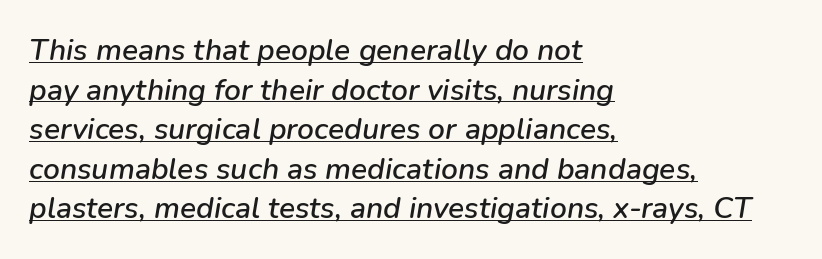
Is there much room between lines? A standard amount, neither cramped nor airy. Between one letter and the next there's only the usual sliver of space. The sample's only ornament is a line tracing under the words. This rendering uses left alignment, leaving the right contour irregular. Italic: yes, the glyphs are oblique.
